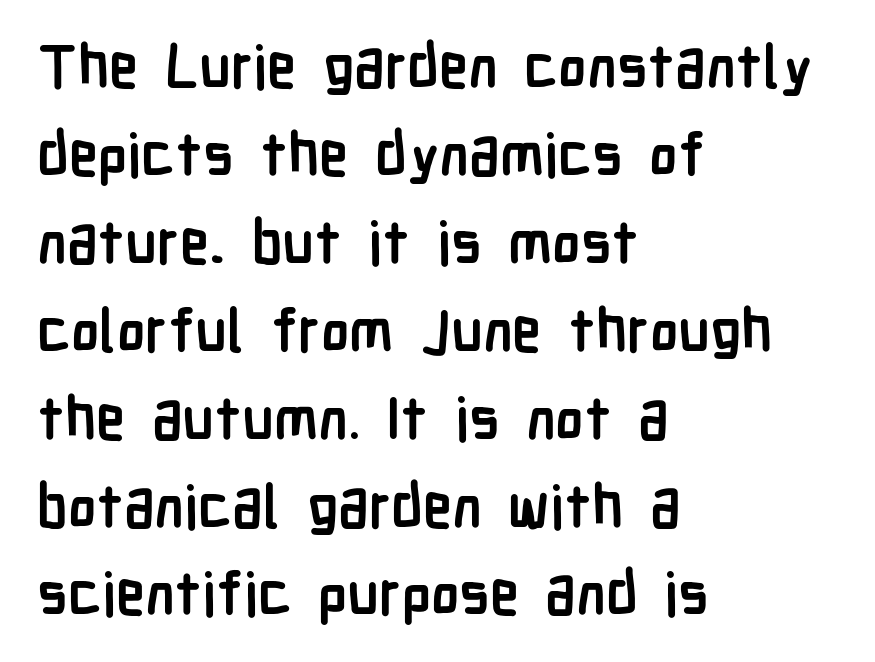
Q: Is the text bold? A: Yes.
Q: Is the text italic (slanted)? A: No, it is upright.
Q: Is the typeface a serif or a sans-serif typeface? A: Sans-serif.
Q: Is the text underlined? A: No.
Q: How is the paragraph aligned? A: Left-aligned.
Q: Is the spacing between letters normal or unusually wide? A: Normal.
Q: Is the spacing between lines tight, normal or loose? A: Normal.
Q: Width (condensed, normal, or wide)? A: Condensed.
Q: Stroke contrast? A: Low.
Q: x-height? A: Medium.
Q: Monospaced? A: No.
